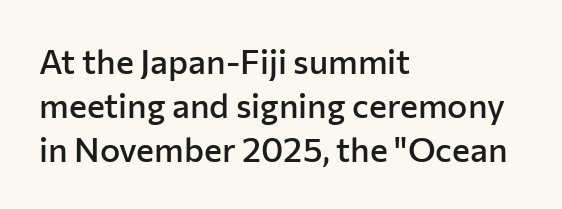
These lines are rendered in a variable-pitch font. If you drew a ruler down the left edge, every line would touch it. Glyph-to-glyph distance matches everyday printed text. Do the letters lean? They stand straight. Each new line begins a customary step beneath the previous one. Words float on clear page, feet unadorned.
